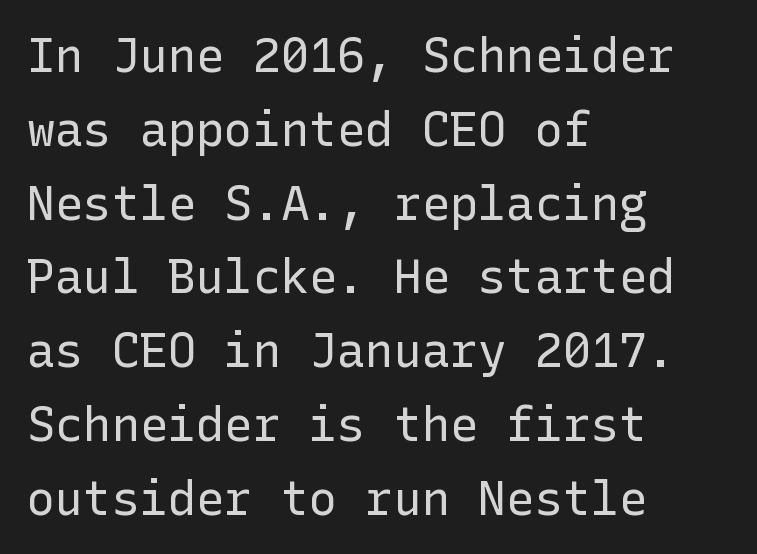
{"serif": "no", "italic": "no", "bold": "no", "weight": "regular", "width": "normal", "stroke_contrast": "low", "x_height": "medium", "underline": "no", "align": "left", "line_spacing": "normal", "line_spacing_ratio": 1.57, "letter_spacing": "normal", "letter_spacing_em": 0.0, "glyph_px": 47}
